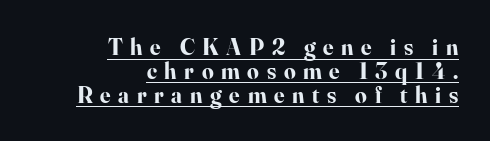
{"italic": "no", "bold": "yes", "underline": "yes", "align": "right", "line_spacing": "tight", "line_spacing_ratio": 1.04, "letter_spacing": "wide", "letter_spacing_em": 0.33, "glyph_px": 23}
